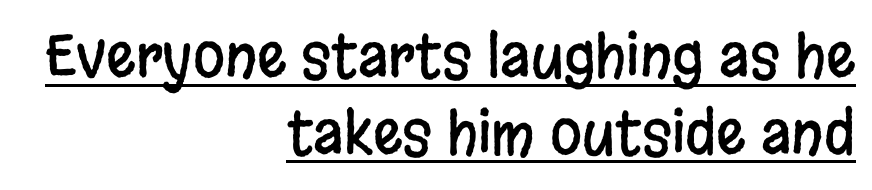
{"serif": "no", "italic": "no", "width": "condensed", "stroke_contrast": "low", "x_height": "large", "monospaced": "no", "underline": "yes", "align": "right", "line_spacing": "normal", "line_spacing_ratio": 1.32, "letter_spacing": "normal", "letter_spacing_em": 0.0, "glyph_px": 58}
